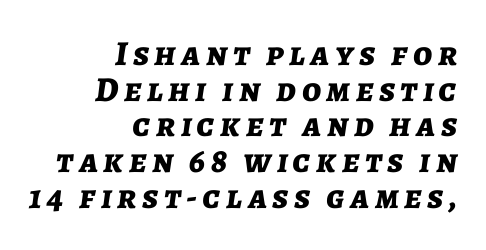
Q: Is the text bold? A: Yes.
Q: Is the text italic (slanted)? A: Yes, it leans right by about 7 degrees.
Q: Is the text underlined? A: No.
Q: How is the paragraph aligned? A: Right-aligned.
Q: Is the spacing between lines tight, normal or loose? A: Tight.
Q: Width (condensed, normal, or wide)? A: Normal.
Q: Stroke contrast? A: Low.
Q: x-height? A: Medium.
Q: Monospaced? A: No.
